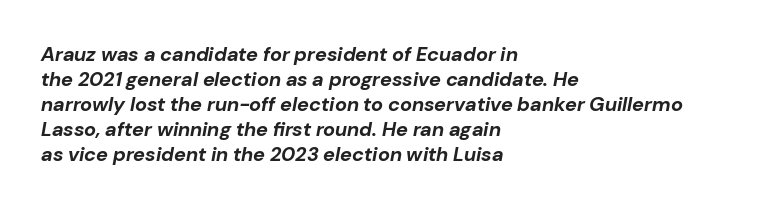
{"italic": "yes", "lean": "right", "slant_degrees": 10, "bold": "yes", "underline": "no", "align": "left", "line_spacing": "normal", "line_spacing_ratio": 1.25, "letter_spacing": "normal", "letter_spacing_em": 0.0, "glyph_px": 20}
